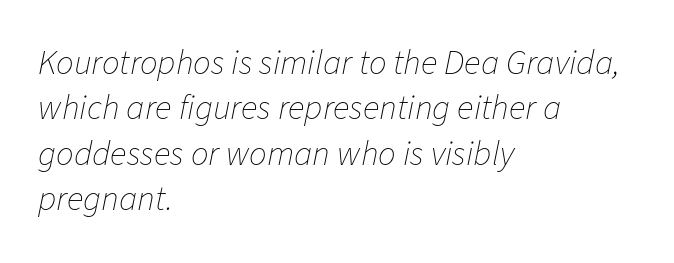
The image shows 35 px thin type, italic (leaning right); set left-aligned, normal line spacing (1.3x), normal letter spacing, not underlined; low stroke contrast and a medium x-height.
